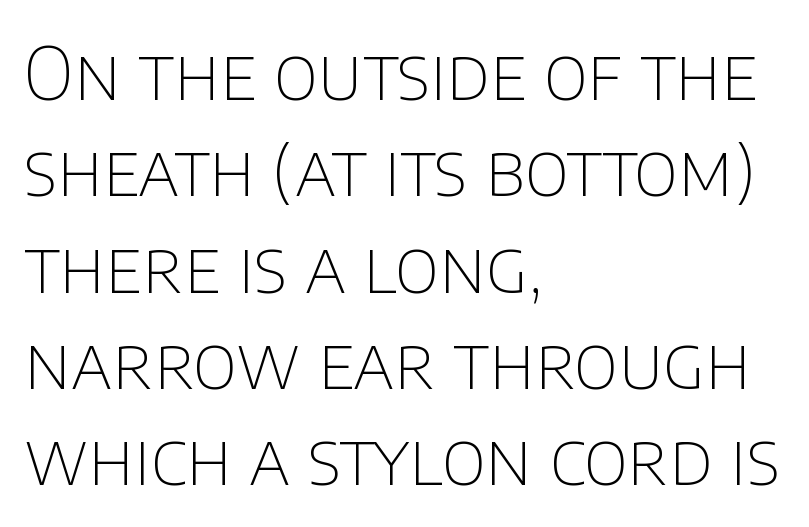
Q: Is the text bold? A: No.
Q: Is the text italic (slanted)? A: No, it is upright.
Q: Is the typeface a serif or a sans-serif typeface? A: Sans-serif.
Q: Is the text underlined? A: No.
Q: How is the paragraph aligned? A: Left-aligned.
Q: Is the spacing between letters normal or unusually wide? A: Normal.
Q: Is the spacing between lines tight, normal or loose? A: Normal.
Q: Width (condensed, normal, or wide)? A: Normal.
Q: Stroke contrast? A: Low.
Q: x-height? A: Large.
Q: Monospaced? A: No.
